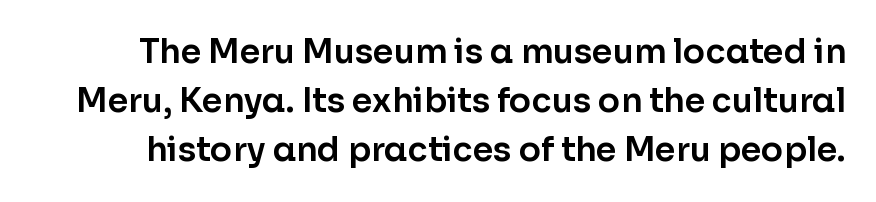
Q: Is the text italic (slanted)? A: No, it is upright.
Q: Is the typeface a serif or a sans-serif typeface? A: Sans-serif.
Q: Is the text underlined? A: No.
Q: Is the spacing between letters normal or unusually wide? A: Normal.
Q: Is the spacing between lines tight, normal or loose? A: Normal.
Q: Width (condensed, normal, or wide)? A: Normal.
Q: Stroke contrast? A: Low.
Q: x-height? A: Medium.
Q: Monospaced? A: No.
